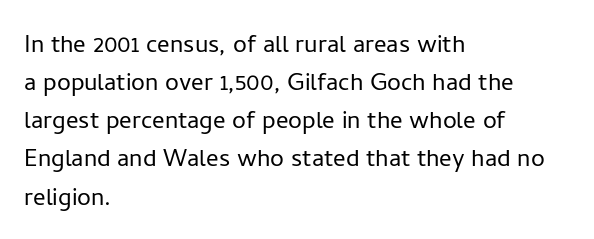
Q: Is the text bold? A: No.
Q: Is the text italic (slanted)? A: No, it is upright.
Q: Is the typeface a serif or a sans-serif typeface? A: Sans-serif.
Q: Is the text underlined? A: No.
Q: How is the paragraph aligned? A: Left-aligned.
Q: Is the spacing between letters normal or unusually wide? A: Normal.
Q: Width (condensed, normal, or wide)? A: Normal.
Q: Stroke contrast? A: Low.
Q: x-height? A: Medium.
Q: Monospaced? A: No.
